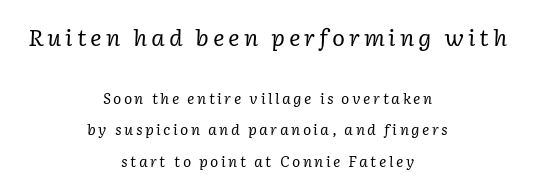
{"italic": "yes", "lean": "right", "slant_degrees": 2, "bold": "no", "underline": "no", "align": "center", "line_spacing": "loose", "line_spacing_ratio": 2.24, "larger_block": "first", "size_ratio": 1.57, "glyph_px": 22}
